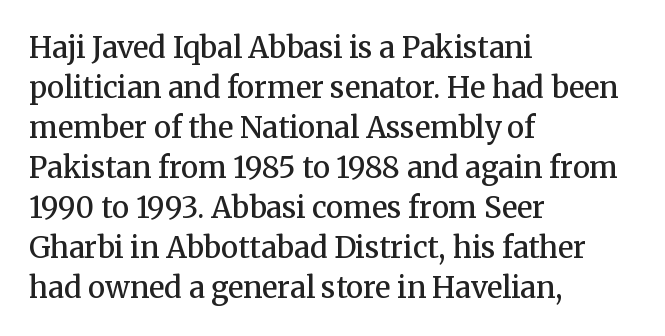
The image shows 29 px semibold serif type, upright; set left-aligned, normal line spacing (1.38x), normal letter spacing, not underlined; medium stroke contrast and a medium x-height.
